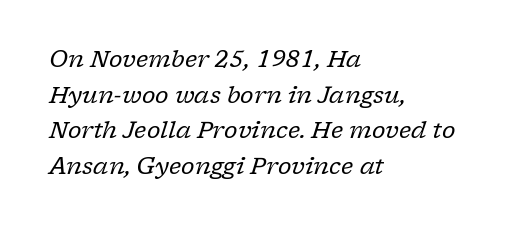
The image shows 23 px text type, italic (leaning right); set left-aligned, normal line spacing (1.55x), normal letter spacing, not underlined.
